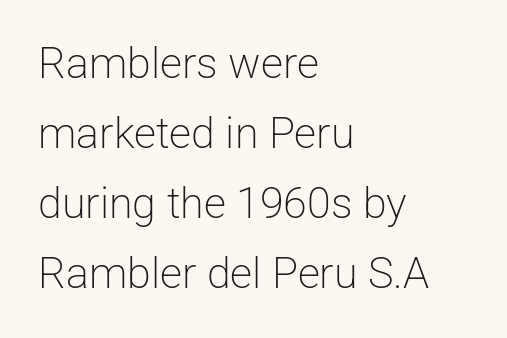
Q: Is the text bold? A: No.
Q: Is the text italic (slanted)? A: No, it is upright.
Q: Is the typeface a serif or a sans-serif typeface? A: Sans-serif.
Q: Is the text underlined? A: No.
Q: How is the paragraph aligned? A: Left-aligned.
Q: Is the spacing between letters normal or unusually wide? A: Normal.
Q: Is the spacing between lines tight, normal or loose? A: Normal.
Q: Width (condensed, normal, or wide)? A: Normal.
Q: Stroke contrast? A: Low.
Q: x-height? A: Medium.
Q: Monospaced? A: No.
